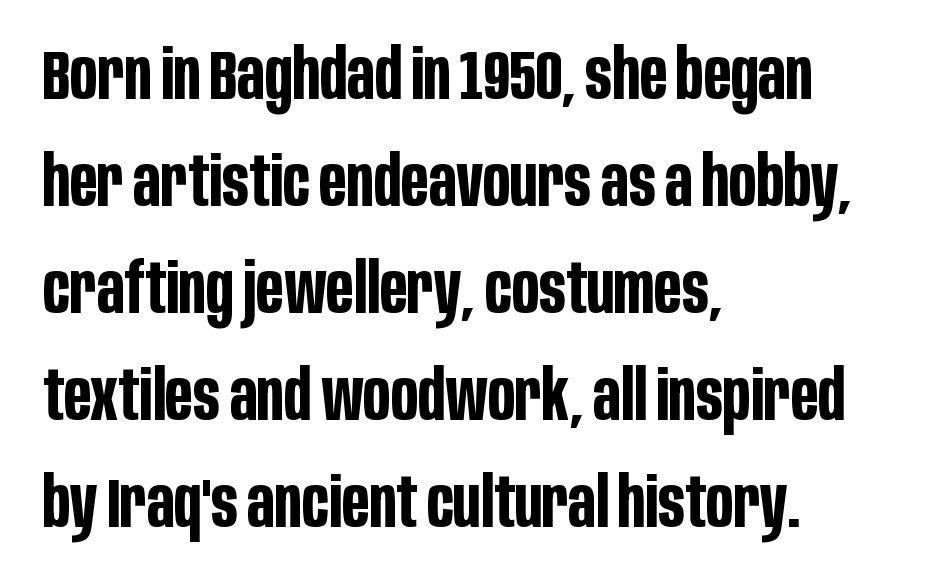
The image shows 70 px bold, condensed sans-serif type, upright; set left-aligned, normal line spacing (1.53x), normal letter spacing, not underlined; low stroke contrast and a large x-height.
